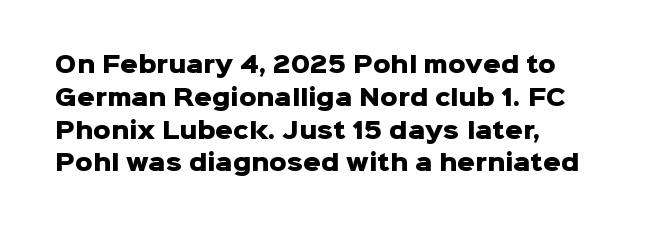
Nobody touched the tracking dial on this one. Alignment: flush left. Tall strokes in this sample are plumb rather than angled. Weight: bold.
